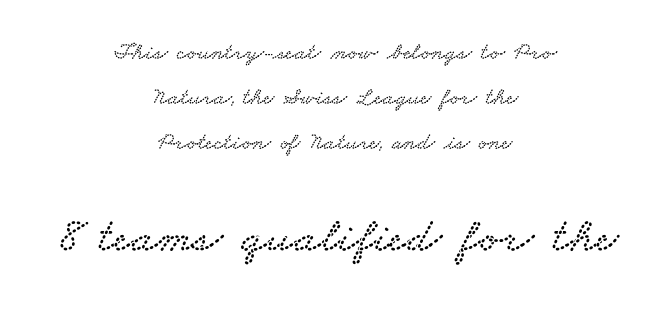
Q: Is the typeface a serif or a sans-serif typeface? A: Serif.
Q: Is the text underlined? A: No.
Q: How is the paragraph aligned? A: Centered.
Q: Is the spacing between letters normal or unusually wide? A: Normal.
Q: Which block of text is set in a larger size, the first (top) or the second (bottom)? A: The second (bottom) one.
Q: Width (condensed, normal, or wide)? A: Wide.
Q: Stroke contrast? A: Low.
Q: x-height? A: Small.
Q: Monospaced? A: No.
